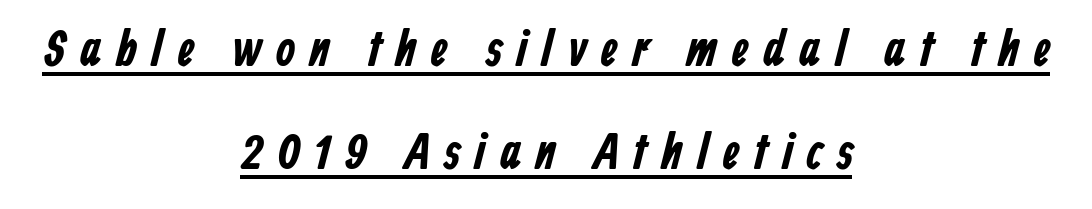
{"serif": "no", "width": "condensed", "stroke_contrast": "low", "x_height": "medium", "monospaced": "no", "underline": "yes", "align": "center", "line_spacing": "loose", "line_spacing_ratio": 2.07, "letter_spacing": "wide", "letter_spacing_em": 0.27, "glyph_px": 50}
